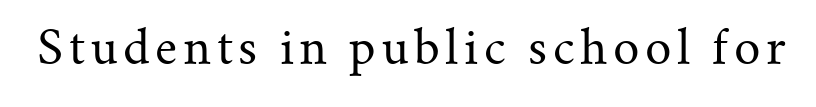
{"serif": "yes", "italic": "no", "bold": "no", "weight": "regular", "width": "normal", "stroke_contrast": "medium", "x_height": "small", "monospaced": "no", "underline": "no", "glyph_px": 46}
